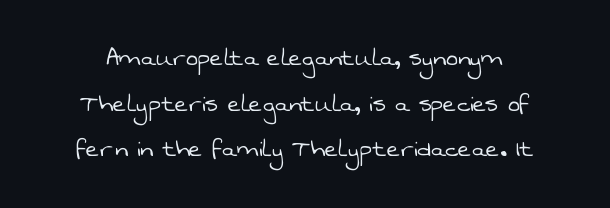
This is sans-serif lettering, the kind often seen on screens and signage. In CSS terms this would be text-align: center. The type is set solid horizontally, with unmodified tracking. Type without underlining.
